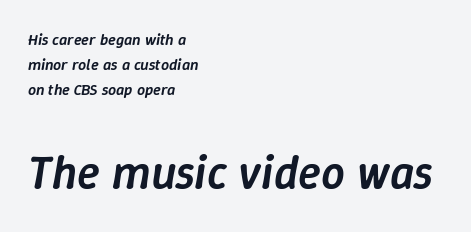
The image shows 47 px semibold type, italic (leaning right); set left-aligned, normal line spacing (1.56x), normal letter spacing, not underlined; the second (bottom) block is 2.94x larger; low stroke contrast and a medium x-height.
